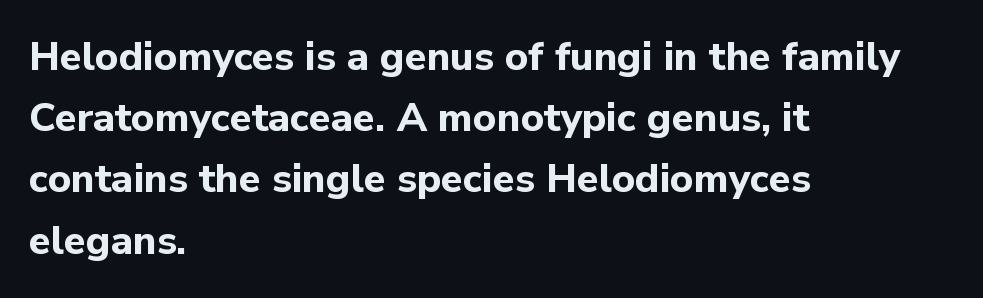
Character widths vary here, with narrow letters taking less room than wide ones. A normal amount of white space separates one row of letters from the next. Letter spacing: default. The glyphs in this specimen are sans serif. The space beneath each line is pristine and unruled. A student would call this left alignment; a typographer would say flush left, rag right.
